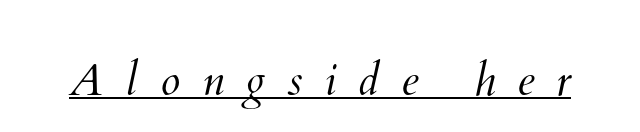
{"bold": "no", "weight": "light", "width": "normal", "stroke_contrast": "medium", "x_height": "small", "monospaced": "no", "underline": "yes", "letter_spacing": "wide", "letter_spacing_em": 0.48, "glyph_px": 45}
